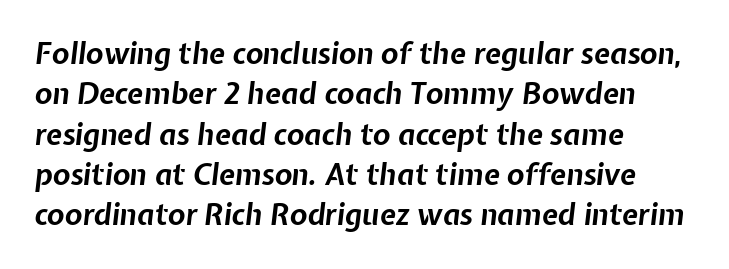
The image shows 29 px bold type, italic (leaning right); set left-aligned, normal line spacing (1.39x), normal letter spacing, not underlined; low stroke contrast and a medium x-height.
